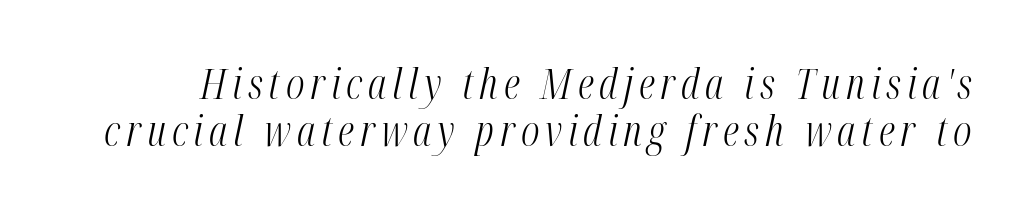
The foot of each line stays bare and open. A typesetter would call this leading minimal, almost set solid. Weight: regular or lighter. This sample uses an oblique cut, with every glyph tilted off the vertical. Do the characters align in a grid? No, the font is proportional.
